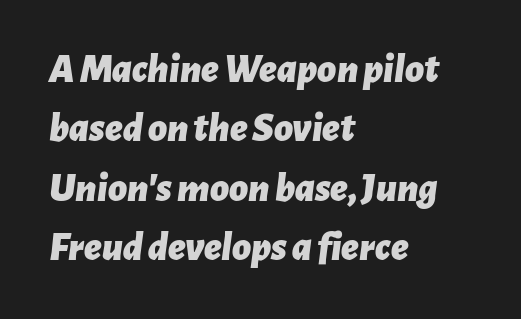
Q: Is the text bold? A: Yes.
Q: Is the text italic (slanted)? A: Yes, it leans right by about 7 degrees.
Q: Is the text underlined? A: No.
Q: How is the paragraph aligned? A: Left-aligned.
Q: Is the spacing between letters normal or unusually wide? A: Normal.
Q: Is the spacing between lines tight, normal or loose? A: Normal.
Q: Width (condensed, normal, or wide)? A: Normal.
Q: Stroke contrast? A: Low.
Q: x-height? A: Medium.
Q: Monospaced? A: No.
